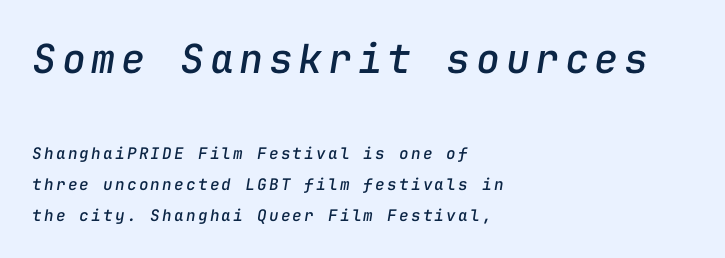
The image shows 40 px text type, italic (leaning right), monospaced; set left-aligned, loose line spacing (1.94x), not underlined; the first (top) block is 2.5x larger; low stroke contrast and a medium x-height.
